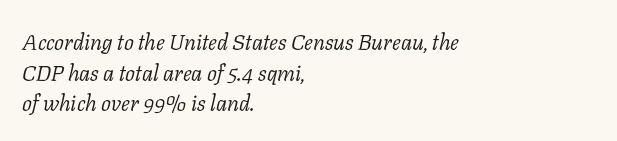
The image shows 22 px text type, italic (leaning right); set left-aligned, normal line spacing (1.39x), normal letter spacing, not underlined.
